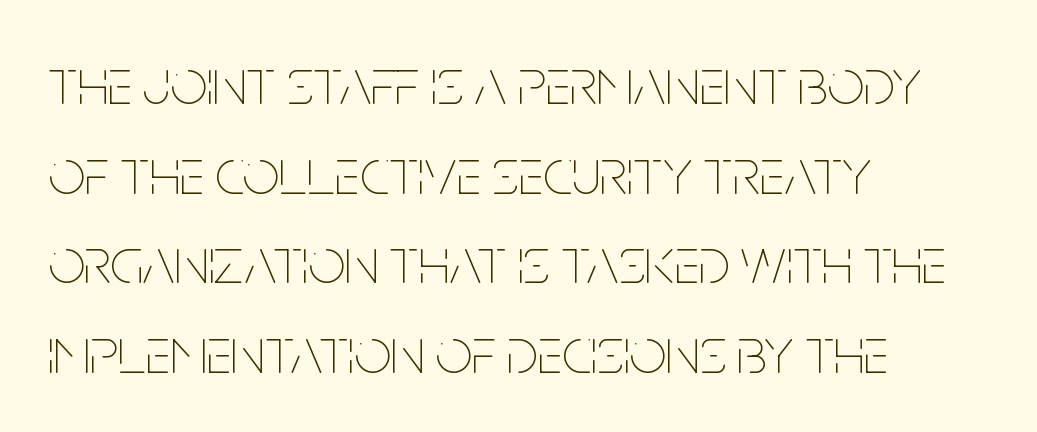
Q: Is the text bold? A: No.
Q: Is the text italic (slanted)? A: No, it is upright.
Q: Is the text underlined? A: No.
Q: How is the paragraph aligned? A: Left-aligned.
Q: Is the spacing between letters normal or unusually wide? A: Normal.
Q: Is the spacing between lines tight, normal or loose? A: Normal.
Q: Width (condensed, normal, or wide)? A: Condensed.
Q: Stroke contrast? A: Low.
Q: x-height? A: Large.
Q: Monospaced? A: No.
